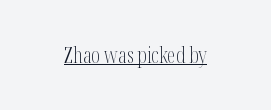
The image shows 21 px text type, upright; set centered, normal letter spacing, underlined.
